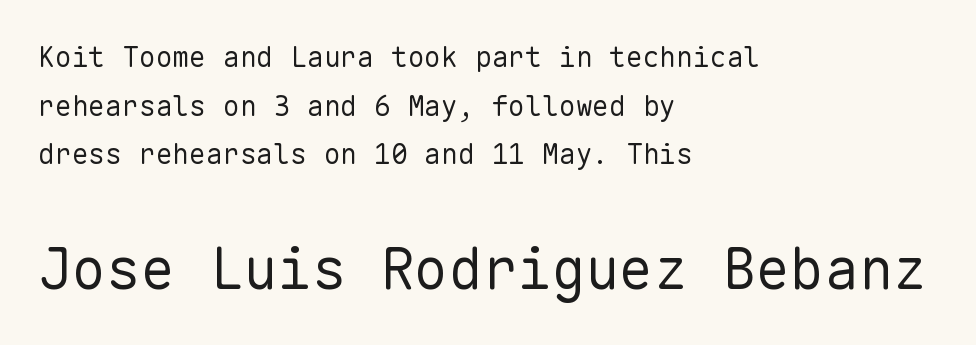
The image shows 57 px regular-weight sans-serif type, upright, monospaced; set left-aligned, line spacing 1.74x, normal letter spacing, not underlined; the second (bottom) block is 2.04x larger; low stroke contrast and a medium x-height.
